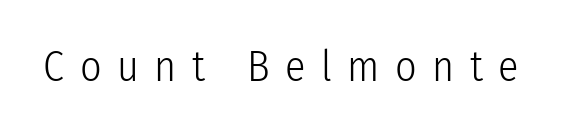
The text was rendered using a sans face with plain stroke endings. The typeface has the unassuming heft of standard copy or less. The area under the type is left untouched. Note the varied advance widths — an 'i' is clearly narrower than an 'm'. The type sits square on the baseline with zero lean. A typesetter would call this heavily tracked-out type.
